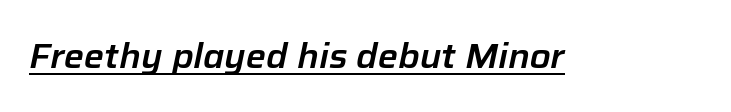
The string is rendered with underlining switched on. Italic: yes, the glyphs are oblique. Here the glyphs are tracked normally, forming tight word shapes. The rendering uses natural spacing where letterforms have individual widths.
